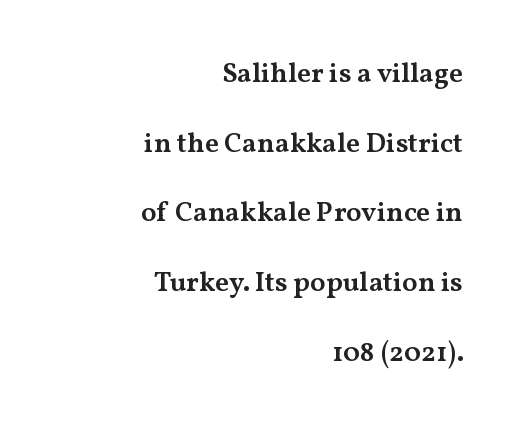
The image shows 28 px semibold, wide serif type, upright; set right-aligned, loose line spacing (2.49x), normal letter spacing, not underlined; medium stroke contrast and a medium x-height.
